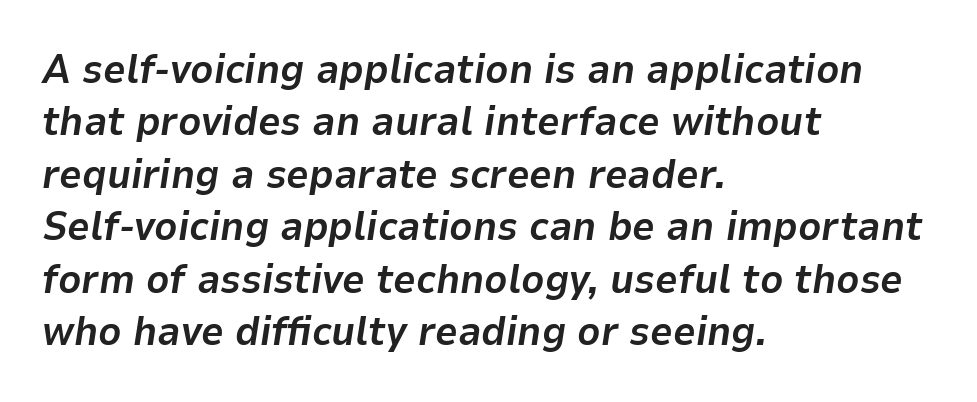
The font's italic variant was chosen for this text. Spacing between characters is what you'd get straight out of the box. In CSS terms this would be text-align: left. Students, this is bold: see how much ink each stroke carries.
